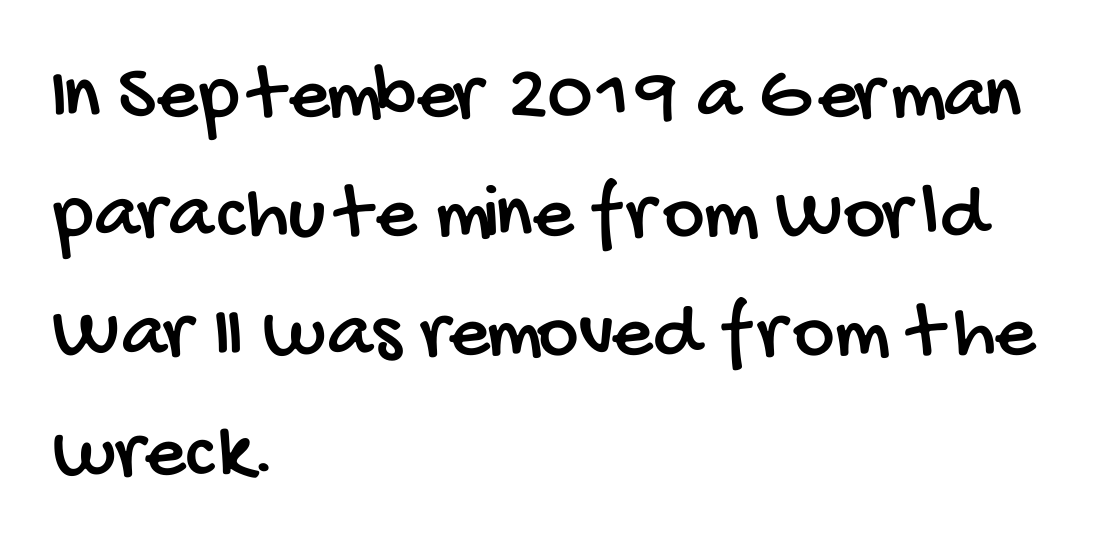
Successive baselines arrive at the customary interval. Note the varied advance widths — an 'i' is clearly narrower than an 'm'. If you drew a ruler down the left edge, every line would touch it. Nope, no serifs anywhere on these letters. Rule under the text: the space is simply empty. The face used here is rendered with its standard letterfit.
